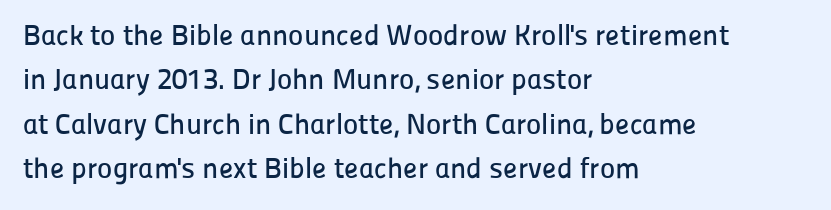
The image shows 29 px sans-serif type, upright; set left-aligned, normal line spacing (1.53x), normal letter spacing, not underlined; low stroke contrast and a medium x-height.
